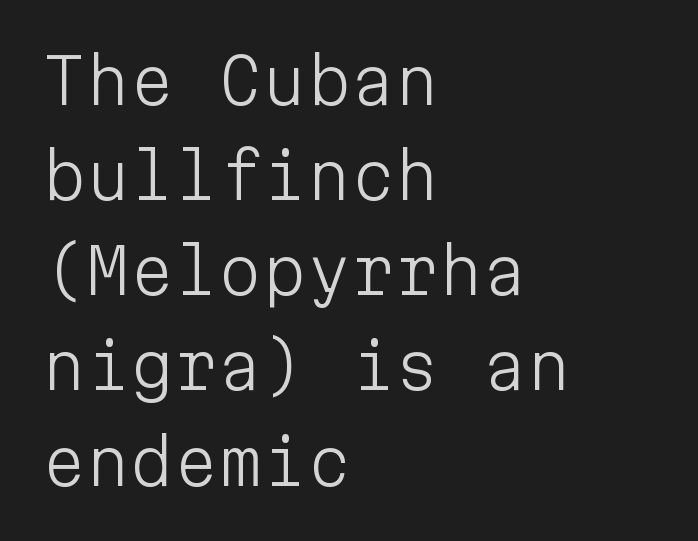
Q: Is the text bold? A: No.
Q: Is the text italic (slanted)? A: No, it is upright.
Q: Is the typeface a serif or a sans-serif typeface? A: Sans-serif.
Q: Is the text underlined? A: No.
Q: How is the paragraph aligned? A: Left-aligned.
Q: Is the spacing between letters normal or unusually wide? A: Normal.
Q: Is the spacing between lines tight, normal or loose? A: Normal.
Q: Width (condensed, normal, or wide)? A: Normal.
Q: Stroke contrast? A: Low.
Q: x-height? A: Medium.
Q: Monospaced? A: Yes.
